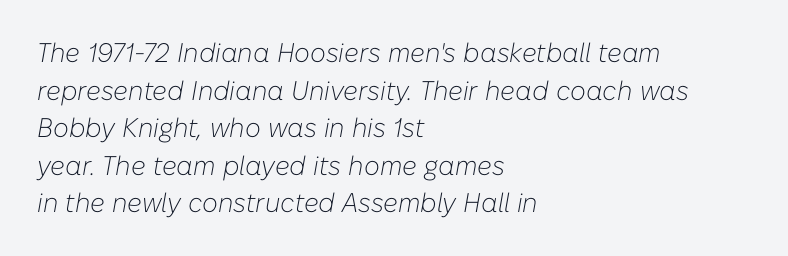
The image shows 27 px text type, italic (leaning right); set left-aligned, normal line spacing (1.39x), normal letter spacing, not underlined.
